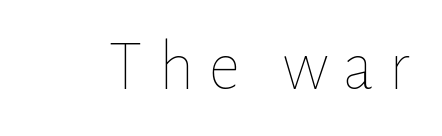
The image shows 71 px thin type, upright; set unusually wide letter spacing (+0.21 em), not underlined; low stroke contrast and a medium x-height.
